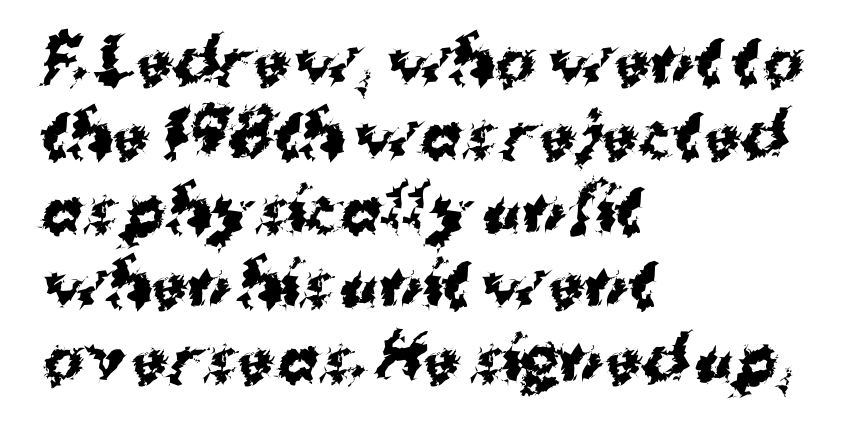
The image shows 61 px bold sans-serif type; set left-aligned, line spacing 1.22x, normal letter spacing, not underlined; medium stroke contrast and a medium x-height.
